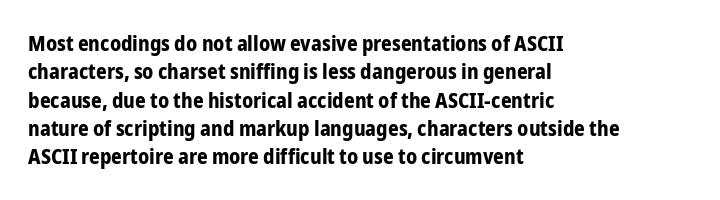
The lines in this sample share a left origin and differ only in where they stop. The block of text has a typical density, with ordinary space between rows. Posture: upright roman. The characters look thick and weighty, a clear bold. Letters rest on an invisible, unmarked baseline. There is no visible air inserted between adjacent glyphs.
